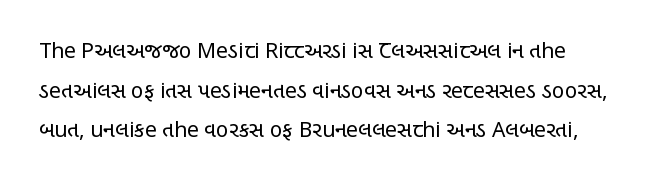
The image shows 21 px text type, upright; set line spacing 1.89x, normal letter spacing, not underlined.
